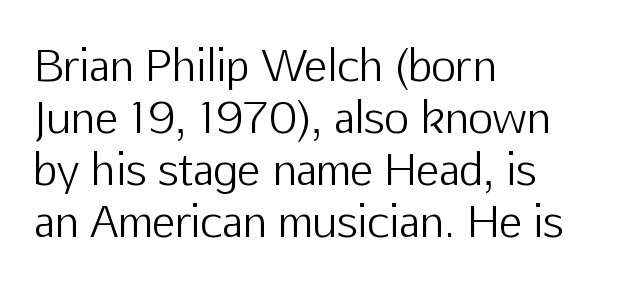
Q: Is the text bold? A: No.
Q: Is the text italic (slanted)? A: No, it is upright.
Q: Is the typeface a serif or a sans-serif typeface? A: Sans-serif.
Q: Is the text underlined? A: No.
Q: How is the paragraph aligned? A: Left-aligned.
Q: Is the spacing between letters normal or unusually wide? A: Normal.
Q: Width (condensed, normal, or wide)? A: Normal.
Q: Stroke contrast? A: Low.
Q: x-height? A: Medium.
Q: Monospaced? A: No.
